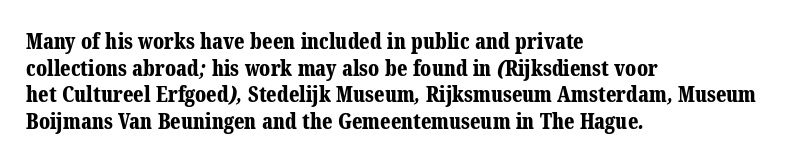
The image shows 21 px bold type; set left-aligned, normal line spacing (1.27x), normal letter spacing, not underlined.
